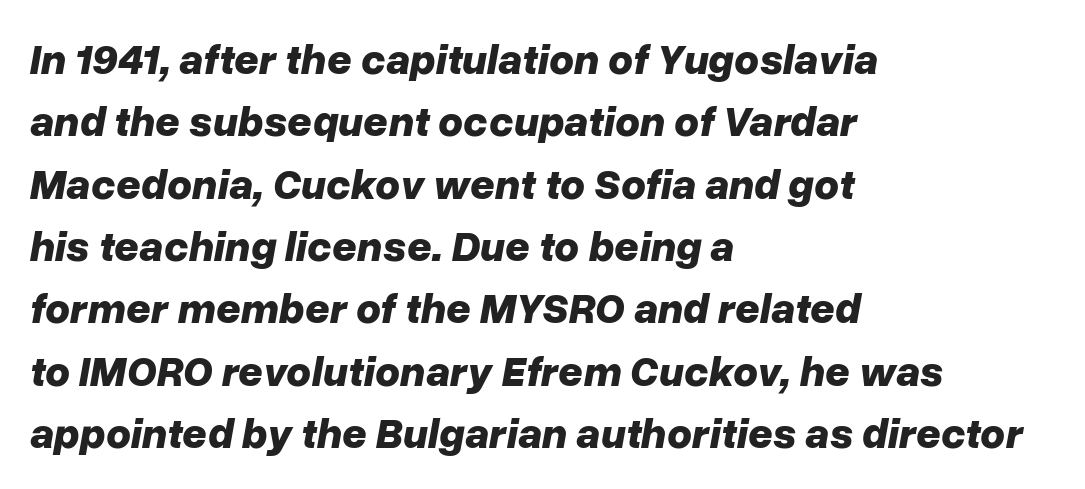
Spacing verdict: proportional, widths tailored to each character. The strokes are fattened all the way to bold. Plain, unruled lines of type. Glyph-to-glyph distance matches everyday printed text. These lines sit exactly where default settings would place them.
